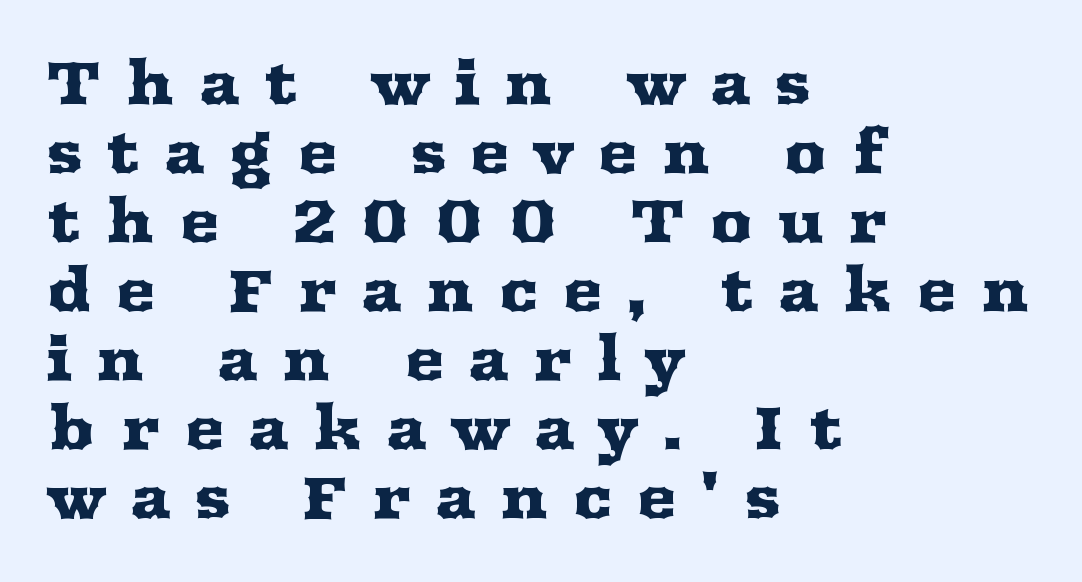
{"serif": "yes", "italic": "no", "width": "wide", "stroke_contrast": "medium", "x_height": "medium", "monospaced": "no", "underline": "no", "align": "left", "line_spacing": "tight", "line_spacing_ratio": 1.15, "letter_spacing": "wide", "letter_spacing_em": 0.4, "glyph_px": 60}
